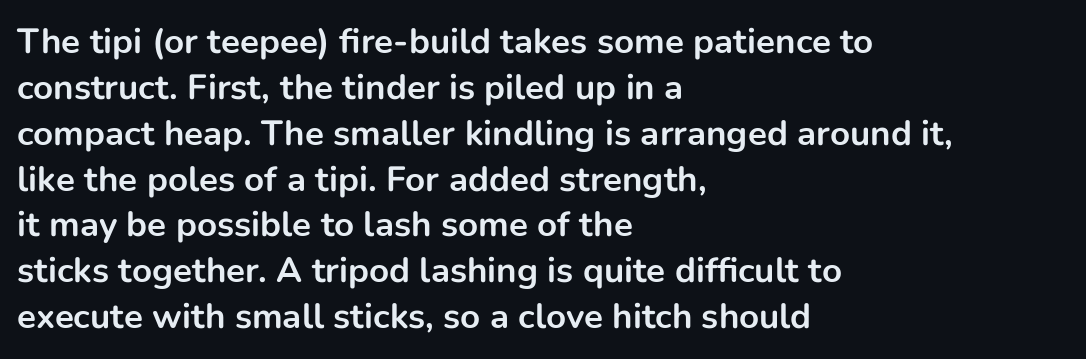
{"serif": "no", "italic": "no", "bold": "yes", "weight": "bold", "width": "normal", "stroke_contrast": "low", "x_height": "medium", "monospaced": "no", "underline": "no", "align": "left", "line_spacing": "normal", "line_spacing_ratio": 1.31, "letter_spacing": "normal", "letter_spacing_em": 0.0, "glyph_px": 35}
